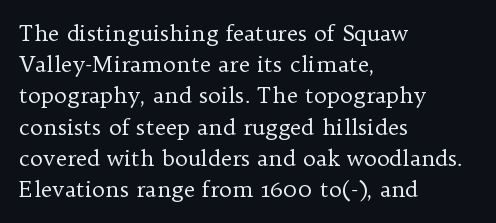
Every row of glyphs begins at an identical x-position on the left. The typesetting does not lean heavy: it is not bold. One glance says typical: line gaps are just what's usual. Underlining? Definitely not there.
